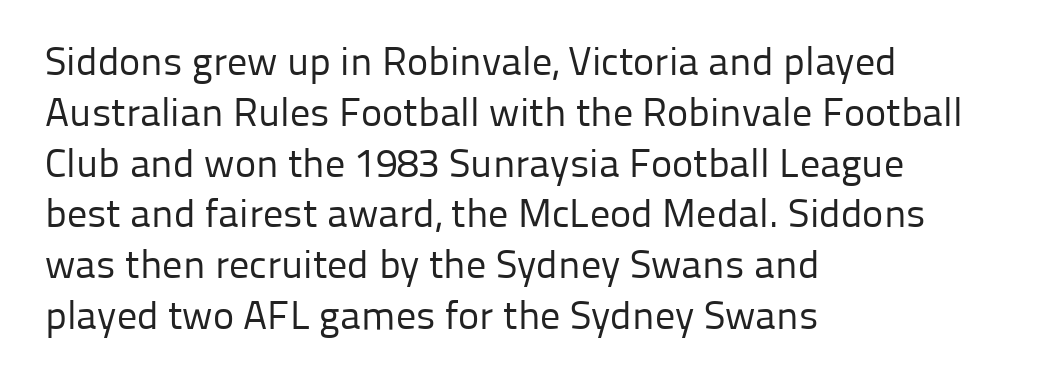
Varying glyph widths throughout — classic text-font behaviour. Students, observe: this is what conventionally led text looks like. The glyphs in this specimen are sans serif. Check under the words: just untouched page. This sample is left-justified, so line endings fall wherever the words run out. Inter-character spacing is left at the font's built-in metrics.
